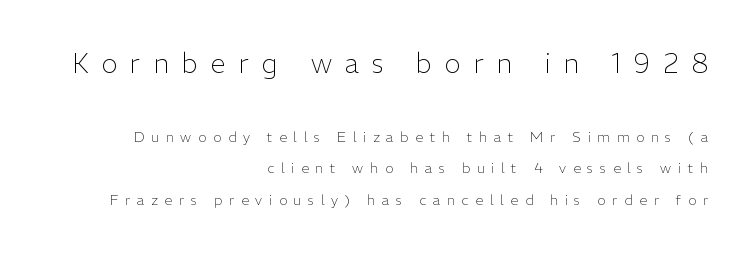
Vertical spacing — loose. Note: larger setting up top, smaller setting below. Has an underline been added? It has not. Weight: regular or lighter.
